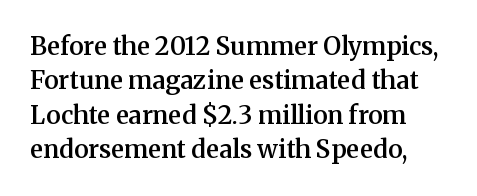
Quick note: underline off. The letters stand upright; this is a roman face. Each word holds together tightly as a unit, with standard inter-letter gaps. A somewhat darkened texture: the type is semibold rather than bold.
